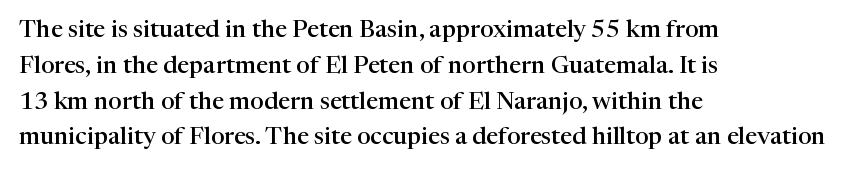
Q: Is the text bold? A: Semi-bold.
Q: Is the text italic (slanted)? A: No, it is upright.
Q: Is the text underlined? A: No.
Q: How is the paragraph aligned? A: Left-aligned.
Q: Is the spacing between letters normal or unusually wide? A: Normal.
Q: Is the spacing between lines tight, normal or loose? A: Normal.
